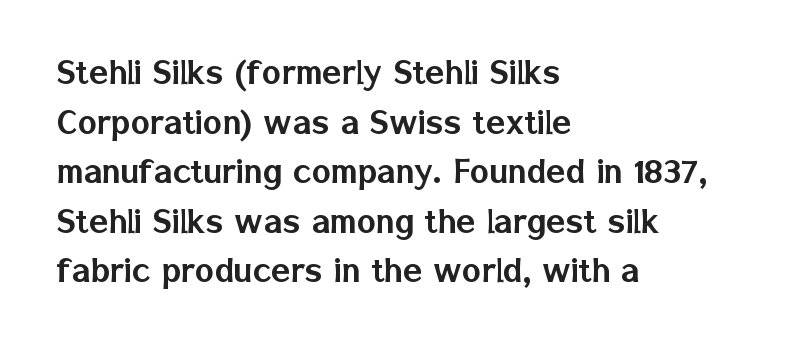
{"serif": "no", "italic": "no", "width": "normal", "stroke_contrast": "low", "x_height": "medium", "monospaced": "no", "underline": "no", "align": "left", "line_spacing_ratio": 1.24, "letter_spacing": "normal", "letter_spacing_em": 0.0, "glyph_px": 40}
